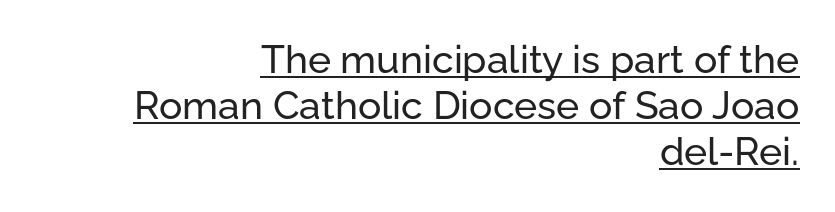
Q: Is the text italic (slanted)? A: No, it is upright.
Q: Is the typeface a serif or a sans-serif typeface? A: Sans-serif.
Q: Is the text underlined? A: Yes.
Q: How is the paragraph aligned? A: Right-aligned.
Q: Is the spacing between letters normal or unusually wide? A: Normal.
Q: Width (condensed, normal, or wide)? A: Normal.
Q: Stroke contrast? A: Low.
Q: x-height? A: Medium.
Q: Monospaced? A: No.
